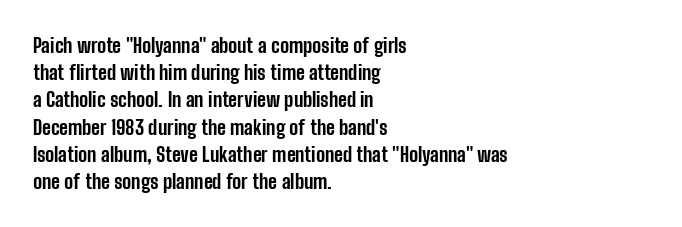
{"italic": "no", "bold": "yes", "underline": "no", "align": "left", "line_spacing": "normal", "line_spacing_ratio": 1.36, "letter_spacing": "normal", "letter_spacing_em": 0.0, "glyph_px": 20}
